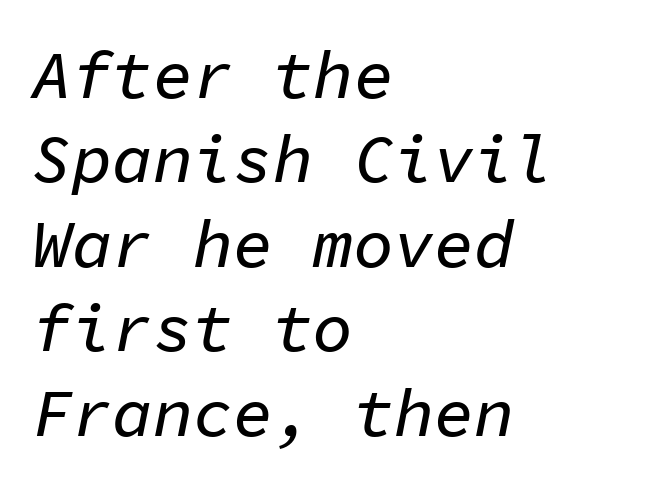
Q: Is the text italic (slanted)? A: Yes, it leans right by about 11 degrees.
Q: Is the text underlined? A: No.
Q: How is the paragraph aligned? A: Left-aligned.
Q: Is the spacing between letters normal or unusually wide? A: Normal.
Q: Is the spacing between lines tight, normal or loose? A: Normal.
Q: Width (condensed, normal, or wide)? A: Normal.
Q: Stroke contrast? A: Low.
Q: x-height? A: Medium.
Q: Monospaced? A: Yes.
